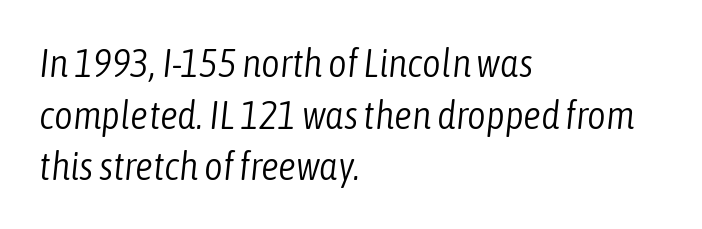
Q: Is the text bold? A: No.
Q: Is the text italic (slanted)? A: Yes, it leans right by about 6 degrees.
Q: Is the text underlined? A: No.
Q: How is the paragraph aligned? A: Left-aligned.
Q: Is the spacing between letters normal or unusually wide? A: Normal.
Q: Is the spacing between lines tight, normal or loose? A: Normal.
Q: Width (condensed, normal, or wide)? A: Condensed.
Q: Stroke contrast? A: Low.
Q: x-height? A: Medium.
Q: Monospaced? A: No.
